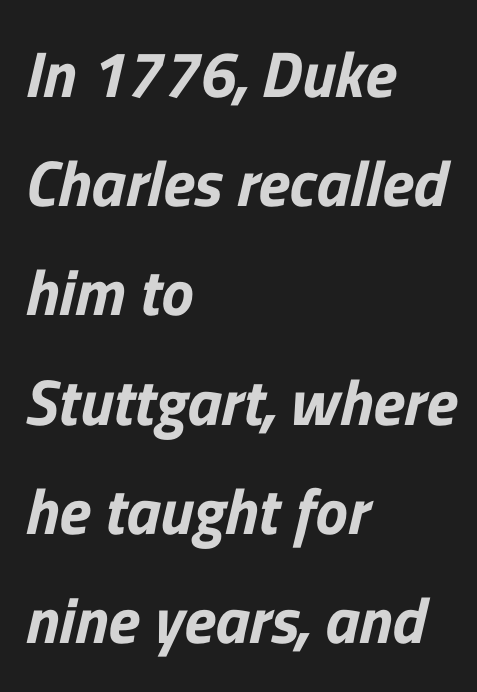
Q: Is the typeface a serif or a sans-serif typeface? A: Sans-serif.
Q: Is the text underlined? A: No.
Q: How is the paragraph aligned? A: Left-aligned.
Q: Is the spacing between letters normal or unusually wide? A: Normal.
Q: Is the spacing between lines tight, normal or loose? A: Normal.
Q: Width (condensed, normal, or wide)? A: Normal.
Q: Stroke contrast? A: Low.
Q: x-height? A: Medium.
Q: Monospaced? A: No.
